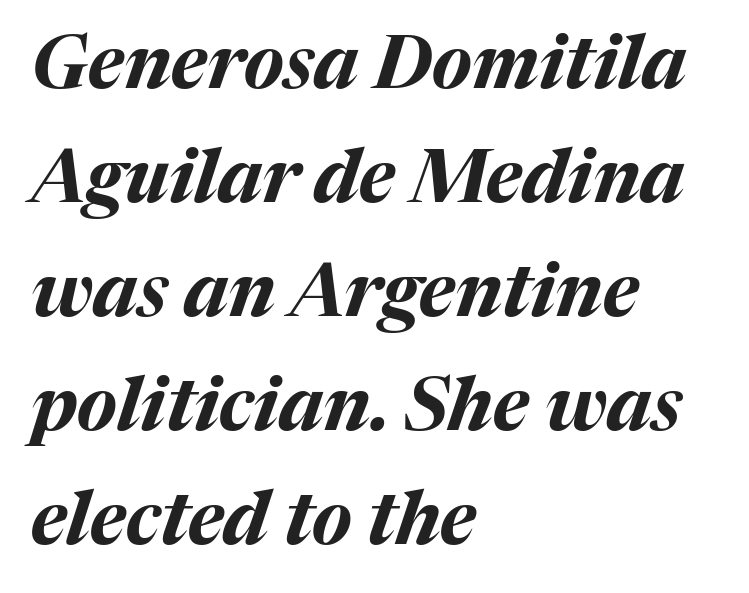
Compared with a centered layout, this one pins lines to the left instead. The typography opts for an oblique posture over an upright one. The glyphs have the mass of a bold cut. Anything drawn beneath the words? Only blank space.
